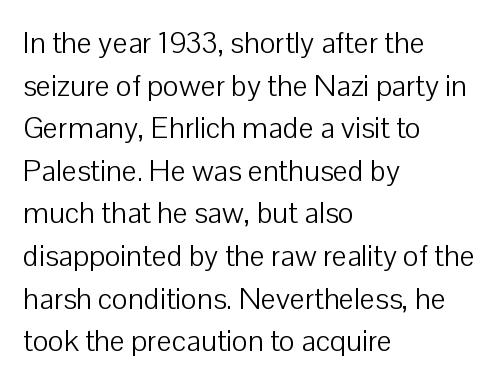
The image shows 30 px light sans-serif type, upright; set left-aligned, normal line spacing (1.42x), normal letter spacing, not underlined; low stroke contrast and a medium x-height.
